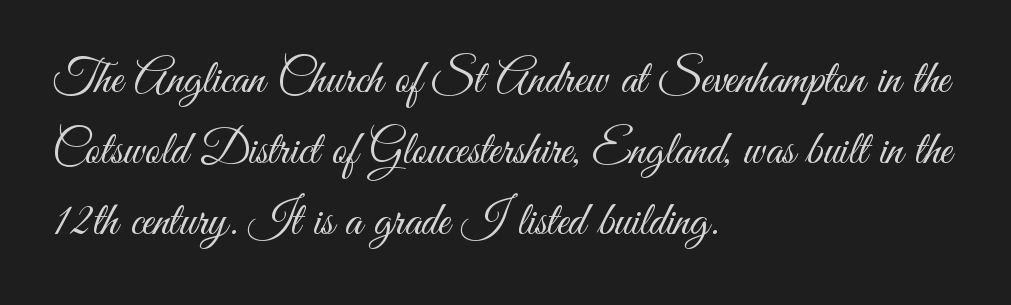
The passage shown stacks its lines at a standard gap. Stems and bowls with no extra thickness — not bold. The space directly below the letters is spotless. Typeset ragged right — the left edge is the straight one. Typographically, this falls in the sans-serif category.
